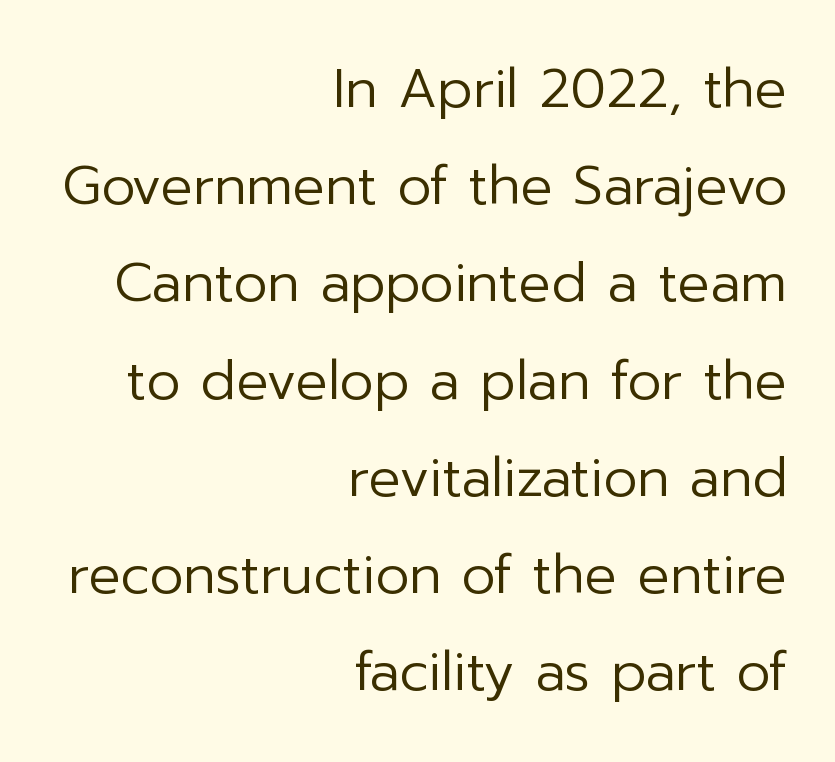
Font category for this specimen: sans-serif. Style check: upright. The type is set solid horizontally, with unmodified tracking. The letterforms sit at book weight or below.
